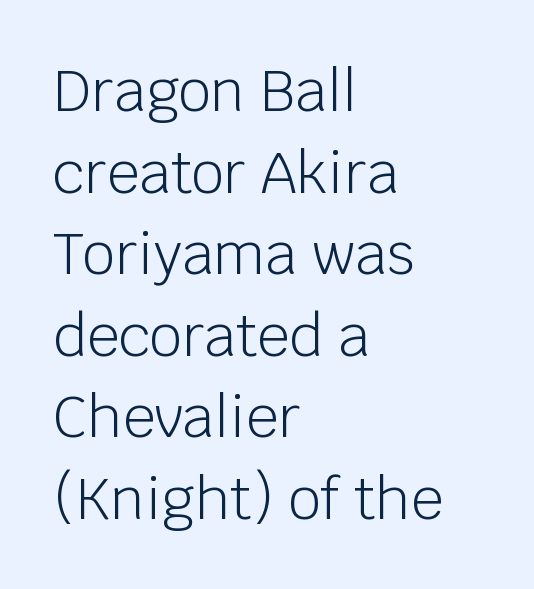
In terms of posture, this sample is upright. Is the letter spacing exaggerated? No — it looks like the ordinary default. The passage shown is typeset with a sans-serif family. The area under the type is left untouched. Left-aligned paragraph, ragged on the right. Each letter keeps its own natural width here, so spacing adapts to shape.
